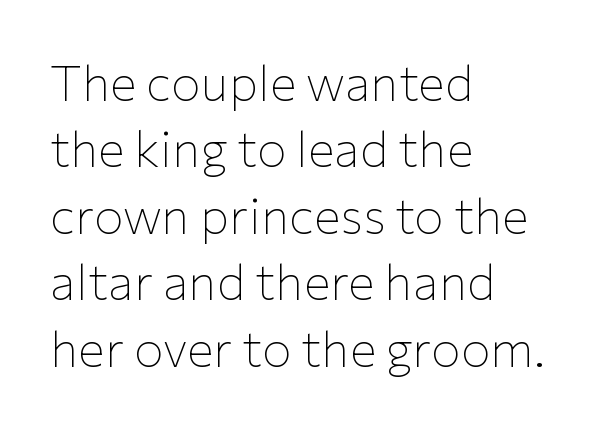
Just letters on the line, the space beneath them empty. Each stroke keeps to a modest, everyday thickness or less. The font's upright variant was chosen for this text. Spacing verdict: proportional, widths tailored to each character.
